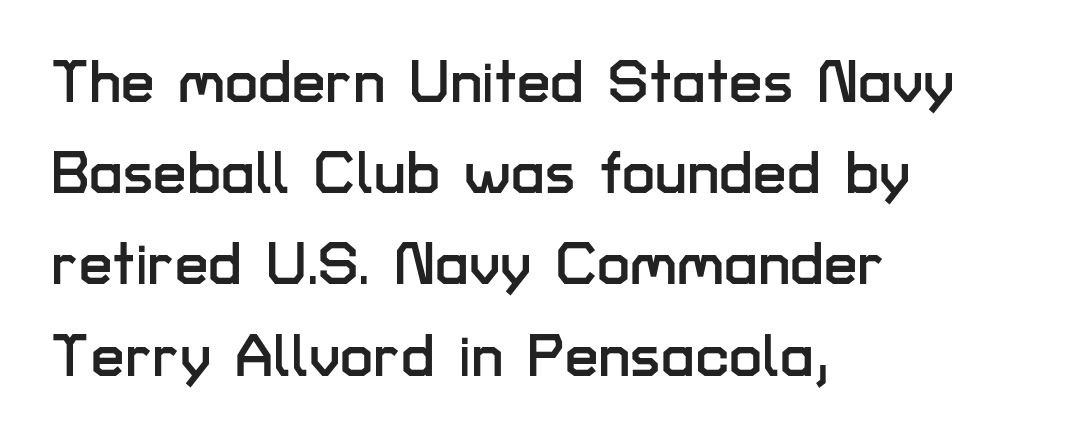
The image shows 60 px sans-serif type, upright; set left-aligned, normal line spacing (1.52x), normal letter spacing, not underlined; low stroke contrast and a medium x-height.
